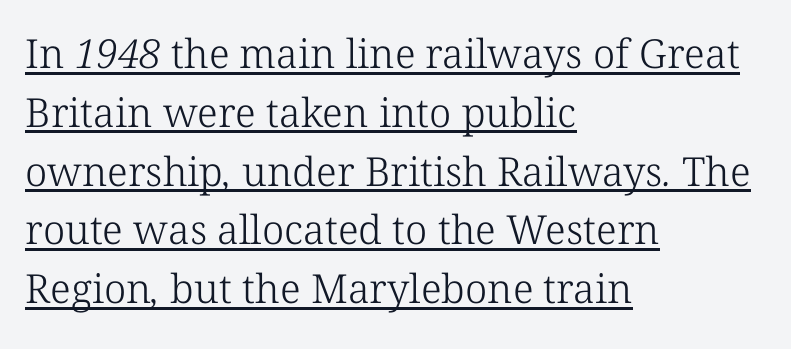
Q: Is the text bold? A: No.
Q: Is the typeface a serif or a sans-serif typeface? A: Serif.
Q: Is the text underlined? A: Yes.
Q: How is the paragraph aligned? A: Left-aligned.
Q: Is the spacing between letters normal or unusually wide? A: Normal.
Q: Is the spacing between lines tight, normal or loose? A: Normal.
Q: Width (condensed, normal, or wide)? A: Normal.
Q: Stroke contrast? A: Low.
Q: x-height? A: Medium.
Q: Monospaced? A: No.
